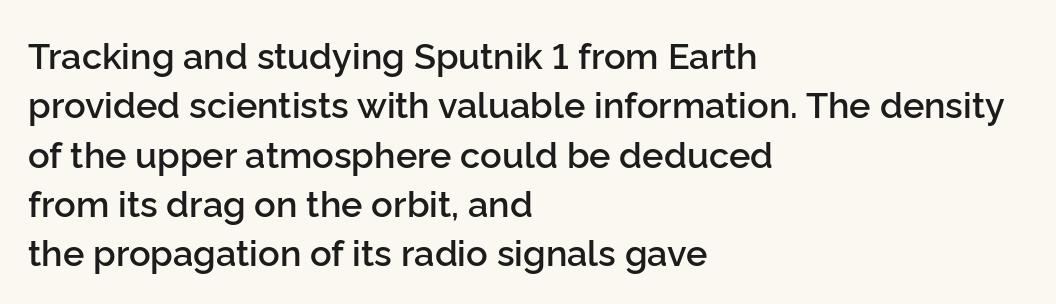
{"serif": "no", "italic": "no", "bold": "semi", "weight": "semibold", "width": "normal", "stroke_contrast": "low", "x_height": "medium", "monospaced": "no", "underline": "no", "align": "left", "line_spacing": "normal", "line_spacing_ratio": 1.37, "letter_spacing": "normal", "letter_spacing_em": 0.0, "glyph_px": 36}
